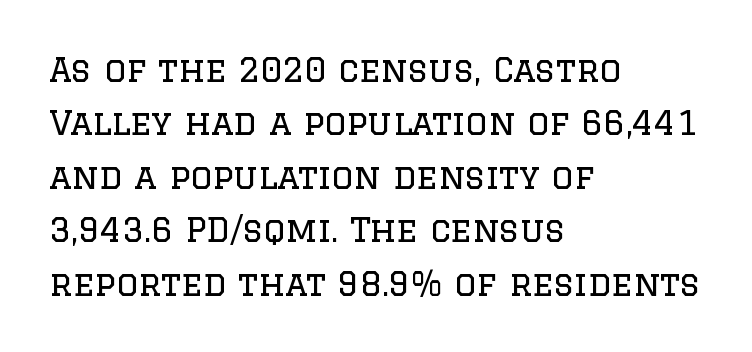
The image shows 34 px regular-weight serif type, upright; set left-aligned, normal line spacing (1.57x), normal letter spacing, not underlined; low stroke contrast and a large x-height.
